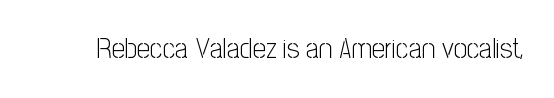
The image shows 29 px light, condensed sans-serif type, upright; set normal letter spacing, not underlined; low stroke contrast and a medium x-height.
